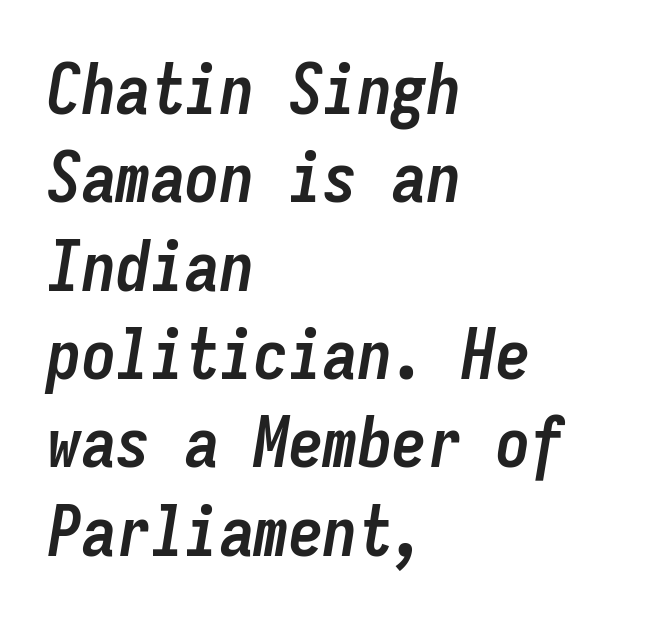
{"italic": "yes", "lean": "right", "slant_degrees": 9, "bold": "yes", "weight": "semibold", "width": "condensed", "stroke_contrast": "low", "x_height": "medium", "monospaced": "yes", "underline": "no", "align": "left", "line_spacing": "normal", "line_spacing_ratio": 1.28, "letter_spacing": "normal", "letter_spacing_em": 0.0, "glyph_px": 69}
